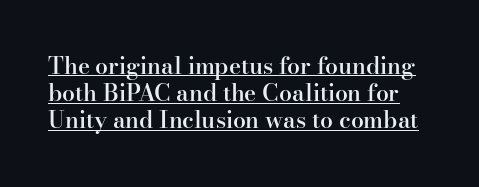
Underlined type. Each word holds together tightly as a unit, with standard inter-letter gaps. These lines were composed using upright roman letters. The strokes are fattened partway — semibold, not bold.
